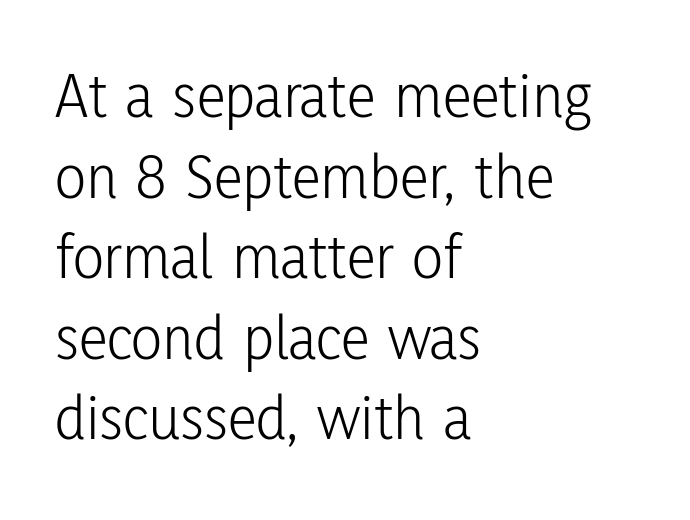
Q: Is the text bold? A: No.
Q: Is the text italic (slanted)? A: No, it is upright.
Q: Is the typeface a serif or a sans-serif typeface? A: Sans-serif.
Q: Is the text underlined? A: No.
Q: How is the paragraph aligned? A: Left-aligned.
Q: Is the spacing between letters normal or unusually wide? A: Normal.
Q: Width (condensed, normal, or wide)? A: Condensed.
Q: Stroke contrast? A: Low.
Q: x-height? A: Medium.
Q: Monospaced? A: No.
